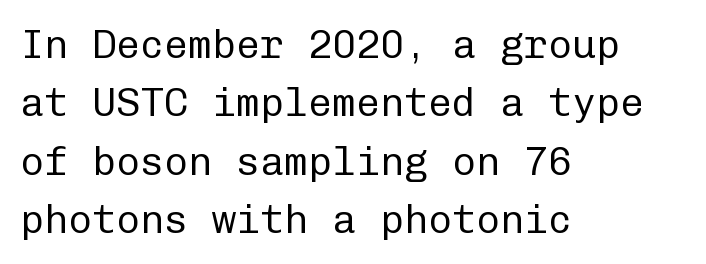
The image shows 40 px regular-weight sans-serif type, upright, monospaced; set left-aligned, normal line spacing (1.46x), normal letter spacing, not underlined; low stroke contrast and a medium x-height.
